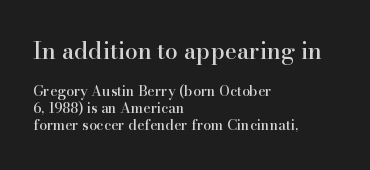
{"italic": "no", "underline": "no", "align": "left", "line_spacing_ratio": 1.23, "letter_spacing": "normal", "letter_spacing_em": 0.0, "larger_block": "first", "size_ratio": 1.64, "glyph_px": 23}
